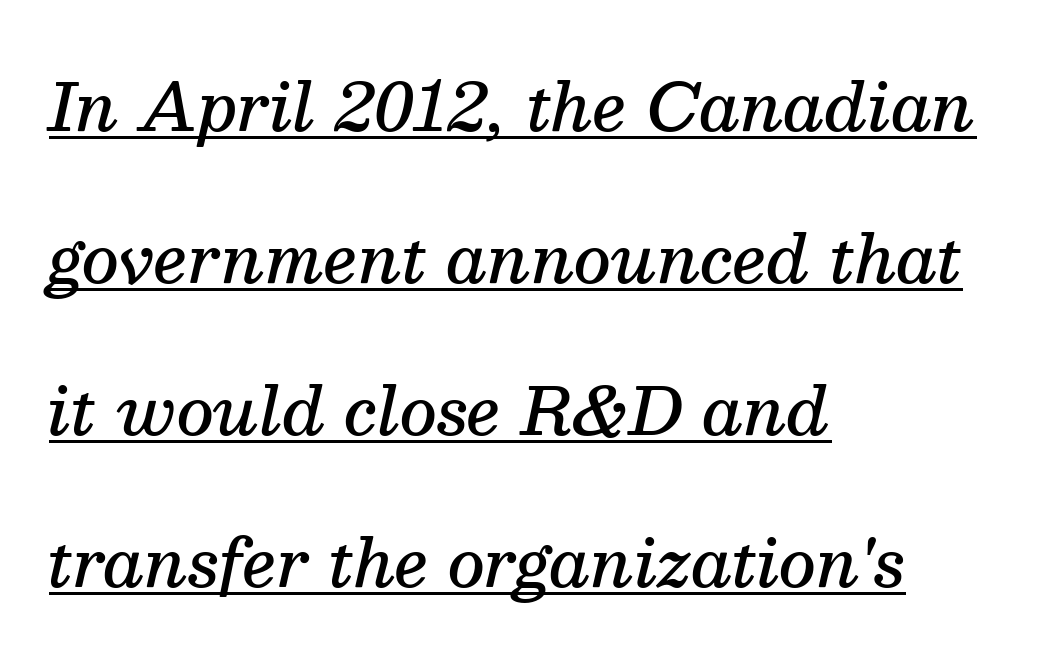
{"serif": "yes", "italic": "yes", "lean": "right", "slant_degrees": 13, "bold": "semi", "weight": "semibold", "width": "normal", "stroke_contrast": "medium", "x_height": "medium", "monospaced": "no", "underline": "yes", "align": "left", "line_spacing": "loose", "line_spacing_ratio": 2.34, "letter_spacing": "normal", "letter_spacing_em": 0.0, "glyph_px": 65}
